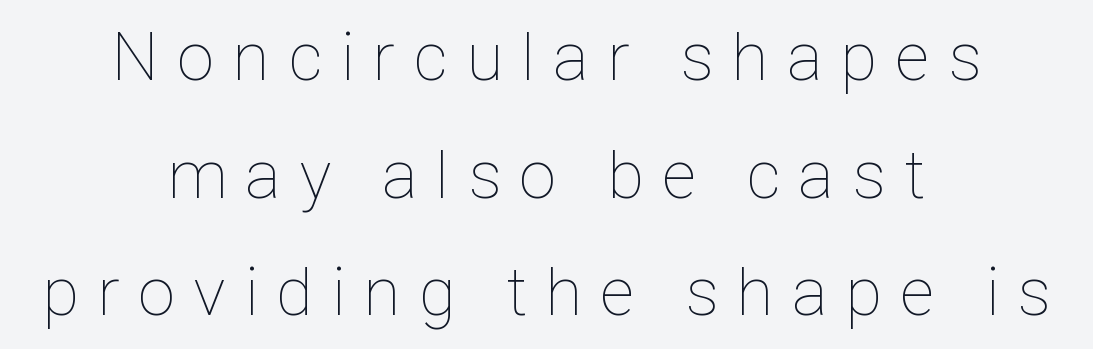
Q: Is the text bold? A: No.
Q: Is the text italic (slanted)? A: No, it is upright.
Q: Is the text underlined? A: No.
Q: How is the paragraph aligned? A: Centered.
Q: Is the spacing between letters normal or unusually wide? A: Unusually wide.
Q: Width (condensed, normal, or wide)? A: Condensed.
Q: Stroke contrast? A: Low.
Q: x-height? A: Medium.
Q: Monospaced? A: No.
